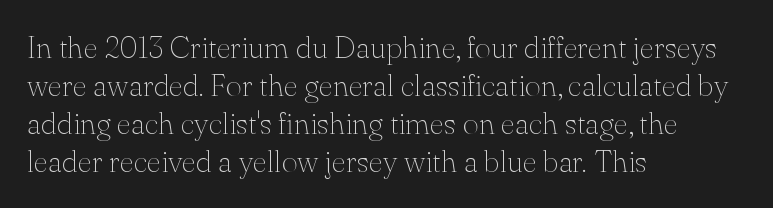
The image shows 31 px thin serif type, upright; set left-aligned, line spacing 1.23x, normal letter spacing, not underlined; medium stroke contrast and a small x-height.
